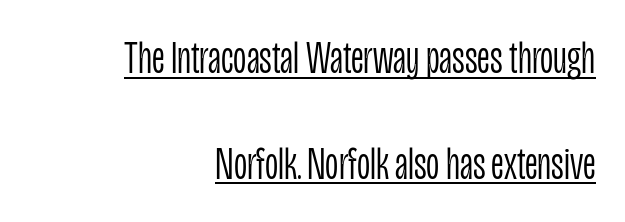
The image shows 46 px light, condensed sans-serif type, upright; set right-aligned, loose line spacing (2.3x), normal letter spacing, underlined; low stroke contrast and a large x-height.
